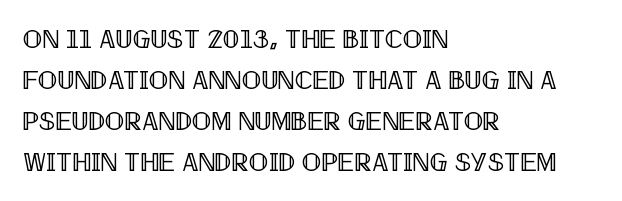
The image shows 26 px text type, upright; set left-aligned, normal line spacing (1.58x), normal letter spacing, not underlined.
